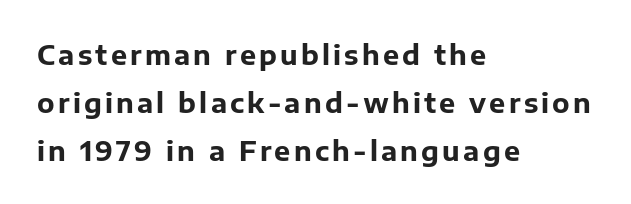
Q: Is the text bold? A: Yes.
Q: Is the text italic (slanted)? A: No, it is upright.
Q: Is the text underlined? A: No.
Q: How is the paragraph aligned? A: Left-aligned.
